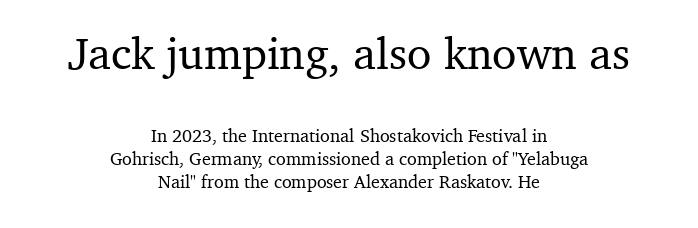
The image shows 45 px serif type, upright; set centered, normal line spacing (1.29x), normal letter spacing, not underlined; the first (top) block is 2.5x larger; medium stroke contrast and a medium x-height.
